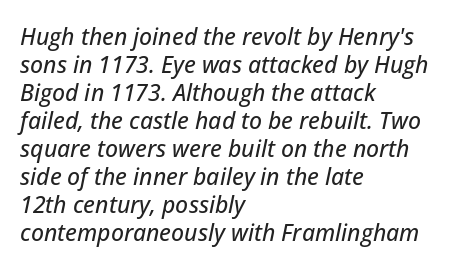
Q: Is the text italic (slanted)? A: Yes, it leans right by about 12 degrees.
Q: Is the text underlined? A: No.
Q: How is the paragraph aligned? A: Left-aligned.
Q: Is the spacing between letters normal or unusually wide? A: Normal.
